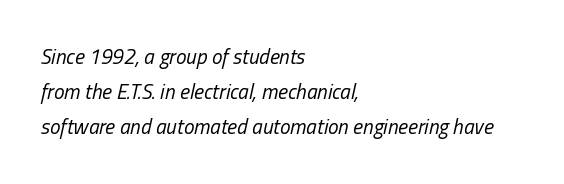
The image shows 21 px text type, italic (leaning right); set left-aligned, normal line spacing (1.67x), normal letter spacing, not underlined.
